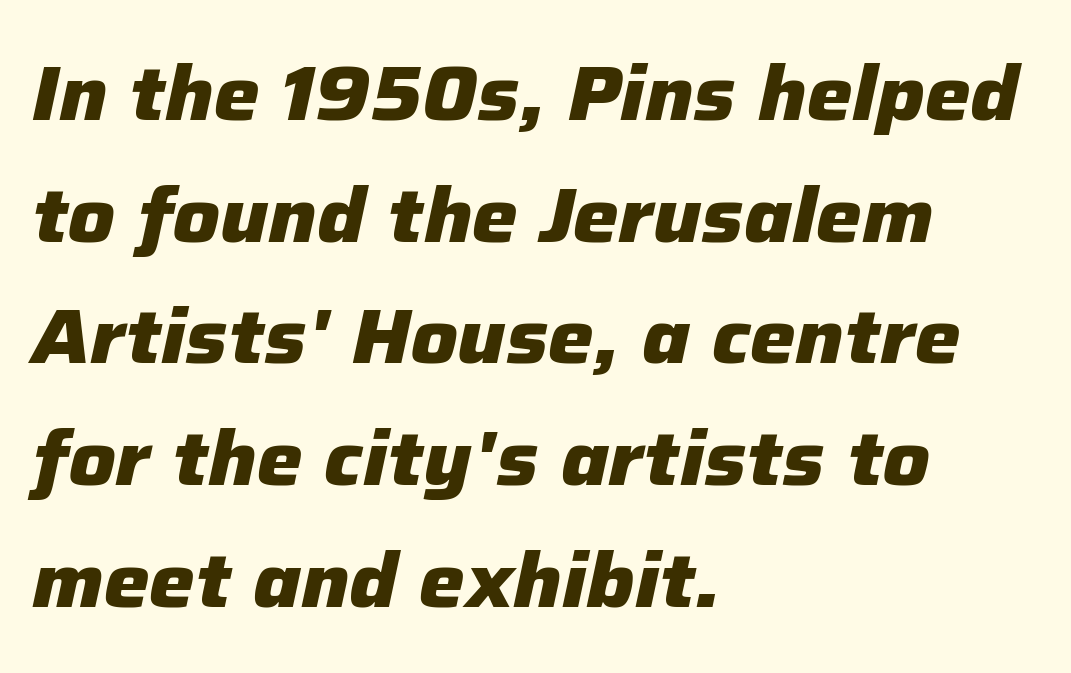
{"italic": "yes", "lean": "right", "slant_degrees": 12, "bold": "yes", "weight": "heavy", "width": "normal", "stroke_contrast": "low", "x_height": "medium", "monospaced": "no", "underline": "no", "align": "left", "line_spacing": "normal", "line_spacing_ratio": 1.58, "letter_spacing": "normal", "letter_spacing_em": 0.0, "glyph_px": 77}
